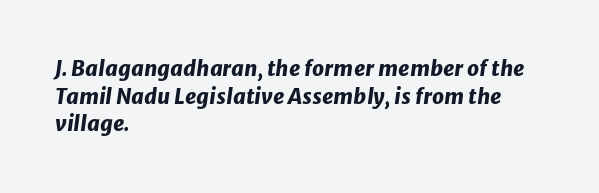
Lines of text with bare space underneath. Look at the stroke-to-counter ratio: heavy, a bold. Characters follow at the spacing the type designer built in. Regular leading.
